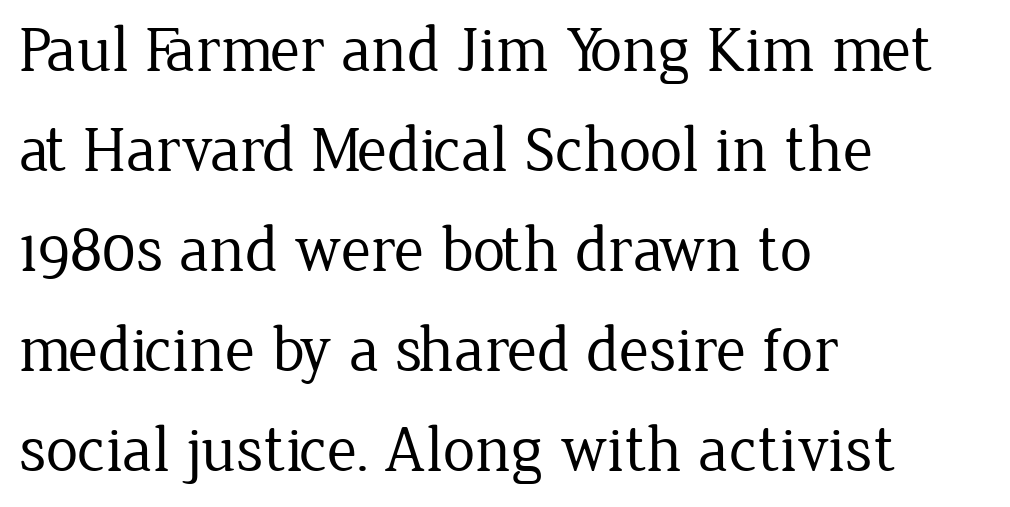
The image shows 65 px regular-weight serif type, upright; set left-aligned, normal line spacing (1.54x), normal letter spacing, not underlined; low stroke contrast and a medium x-height.
